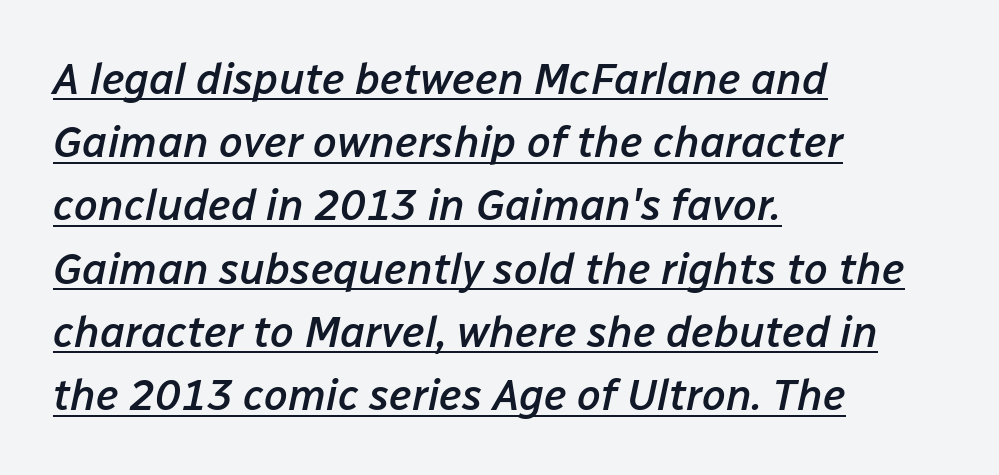
The image shows 43 px semibold type, italic (leaning right); set left-aligned, normal line spacing (1.47x), normal letter spacing, underlined; low stroke contrast and a medium x-height.
